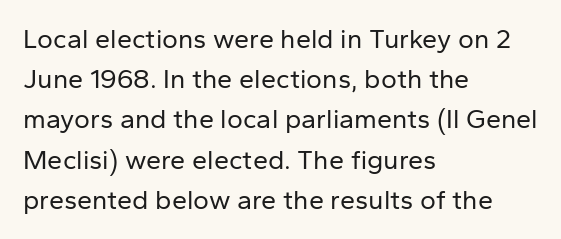
{"italic": "no", "bold": "no", "underline": "no", "align": "left", "line_spacing": "normal", "line_spacing_ratio": 1.49, "letter_spacing": "normal", "letter_spacing_em": 0.0, "glyph_px": 27}
